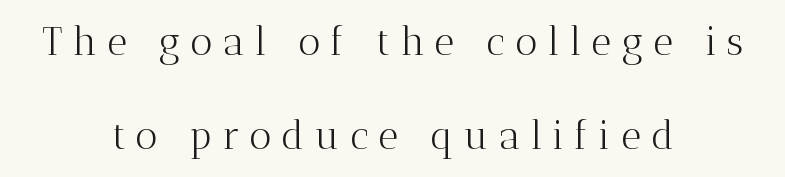
The image shows 39 px light serif type, upright; set centered, loose line spacing (2.4x), unusually wide letter spacing (+0.26 em), not underlined; medium stroke contrast and a medium x-height.
